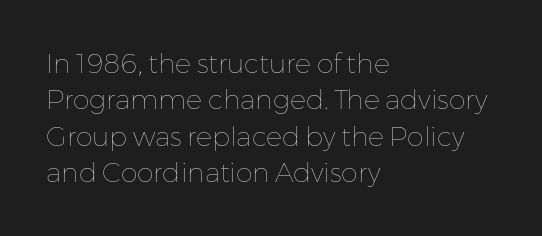
Q: Is the text bold? A: No.
Q: Is the text italic (slanted)? A: No, it is upright.
Q: Is the text underlined? A: No.
Q: How is the paragraph aligned? A: Left-aligned.
Q: Is the spacing between letters normal or unusually wide? A: Normal.
Q: Is the spacing between lines tight, normal or loose? A: Normal.
